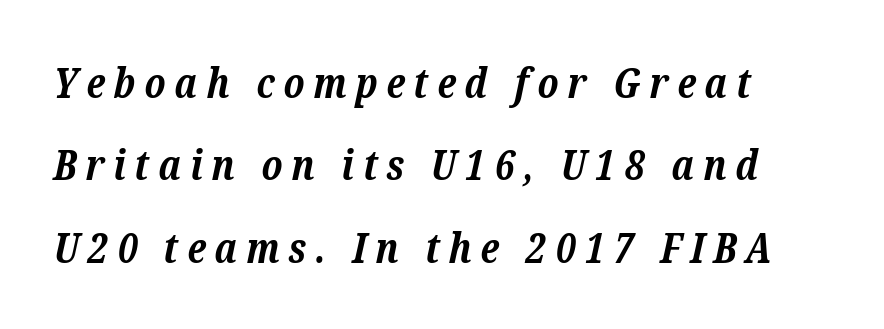
Q: Is the text bold? A: Yes.
Q: Is the text italic (slanted)? A: Yes, it leans right by about 12 degrees.
Q: Is the typeface a serif or a sans-serif typeface? A: Serif.
Q: Is the text underlined? A: No.
Q: How is the paragraph aligned? A: Left-aligned.
Q: Is the spacing between letters normal or unusually wide? A: Unusually wide.
Q: Is the spacing between lines tight, normal or loose? A: Loose.
Q: Width (condensed, normal, or wide)? A: Normal.
Q: Stroke contrast? A: Low.
Q: x-height? A: Medium.
Q: Monospaced? A: No.
